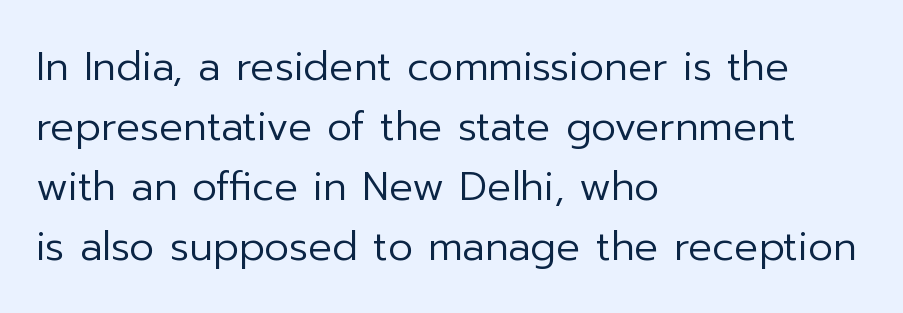
Q: Is the text bold? A: No.
Q: Is the text italic (slanted)? A: No, it is upright.
Q: Is the typeface a serif or a sans-serif typeface? A: Sans-serif.
Q: Is the text underlined? A: No.
Q: How is the paragraph aligned? A: Left-aligned.
Q: Is the spacing between letters normal or unusually wide? A: Normal.
Q: Is the spacing between lines tight, normal or loose? A: Normal.
Q: Width (condensed, normal, or wide)? A: Normal.
Q: Stroke contrast? A: Low.
Q: x-height? A: Medium.
Q: Monospaced? A: No.
